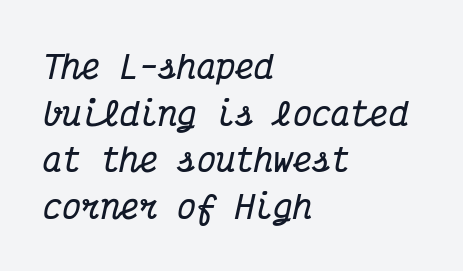
Leading matches the norm, producing a regular column. Think of a typewriter: that constant character pitch is what you see here. The text block is weighted toward the left margin, trailing off unevenly rightward. Type style note: has serifs. Looking at the ascenders, they clearly lean.
